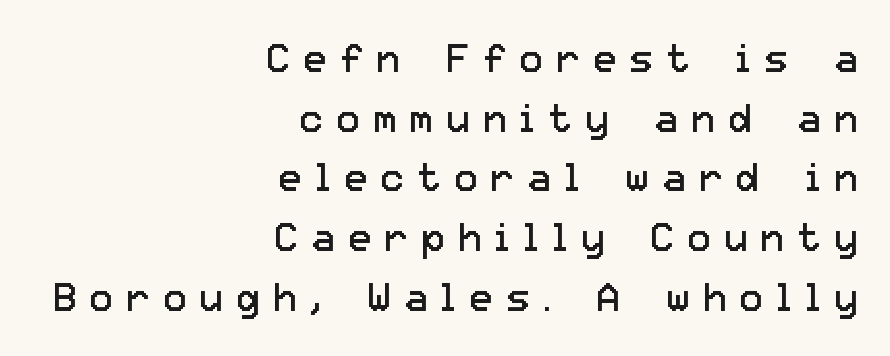
A sans-serif font was chosen for this passage. The typography opts for an upright posture over an oblique one. These lines have a slow, spaced-out rhythm from letter to letter. The leading is moderate, giving the passage an even texture. Anything drawn beneath the words? Only blank space. The typeface has the unassuming heft of standard copy or less.
